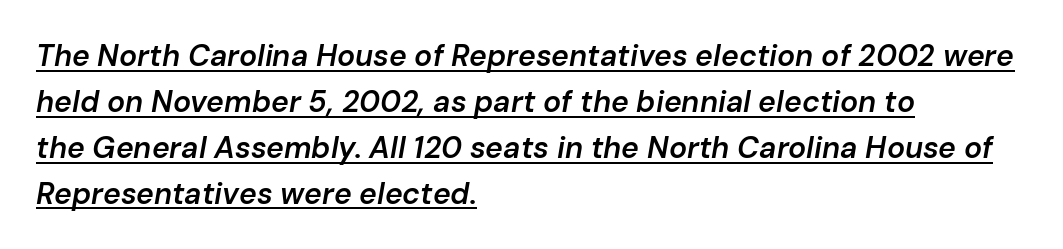
The specimen reads as italic at a glance. Here the glyphs are tracked normally, forming tight word shapes. Stroke thickness is moderately raised; the sample reads as semibold. Note the varied advance widths — an 'i' is clearly narrower than an 'm'. The text block is weighted toward the left margin, trailing off unevenly rightward. A continuous stroke trails under the words, as in a hyperlink.
